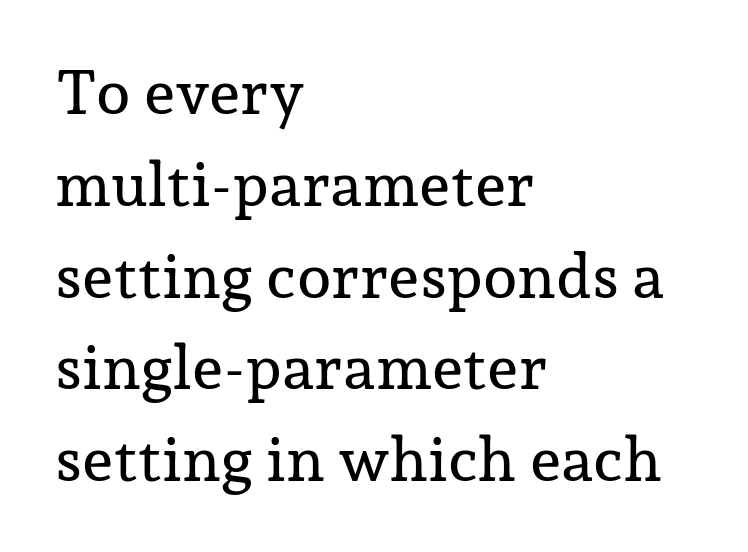
Q: Is the text italic (slanted)? A: No, it is upright.
Q: Is the typeface a serif or a sans-serif typeface? A: Serif.
Q: Is the text underlined? A: No.
Q: How is the paragraph aligned? A: Left-aligned.
Q: Is the spacing between letters normal or unusually wide? A: Normal.
Q: Is the spacing between lines tight, normal or loose? A: Normal.
Q: Width (condensed, normal, or wide)? A: Normal.
Q: Stroke contrast? A: Low.
Q: x-height? A: Medium.
Q: Monospaced? A: No.
